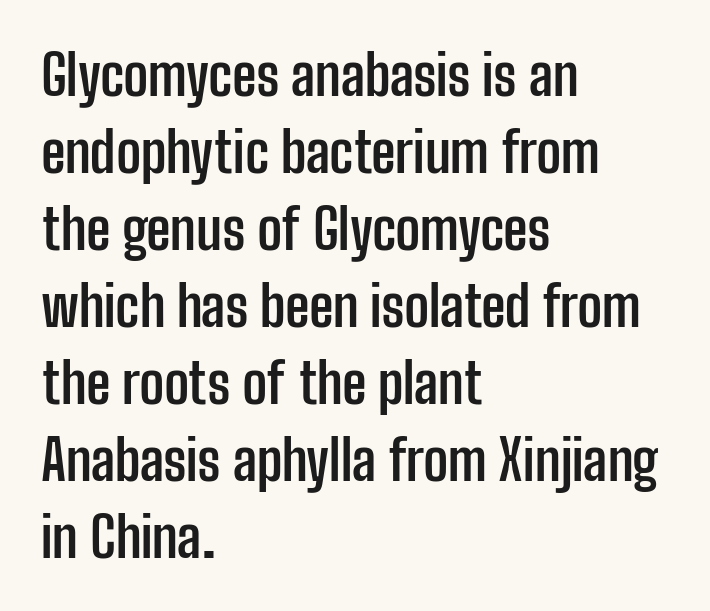
{"serif": "no", "italic": "no", "bold": "yes", "weight": "semibold", "width": "condensed", "stroke_contrast": "low", "x_height": "medium", "monospaced": "no", "underline": "no", "align": "left", "line_spacing": "normal", "line_spacing_ratio": 1.4, "letter_spacing": "normal", "letter_spacing_em": 0.0, "glyph_px": 55}
